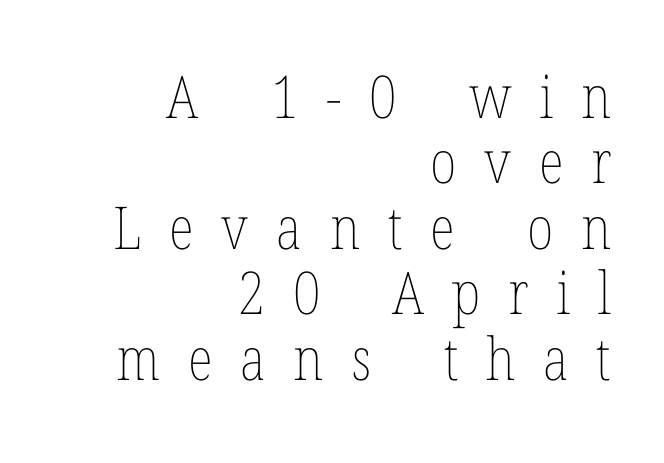
{"italic": "no", "bold": "no", "weight": "thin", "width": "condensed", "stroke_contrast": "low", "x_height": "medium", "monospaced": "no", "underline": "no", "align": "right", "line_spacing": "tight", "line_spacing_ratio": 1.11, "letter_spacing": "wide", "letter_spacing_em": 0.47, "glyph_px": 59}
